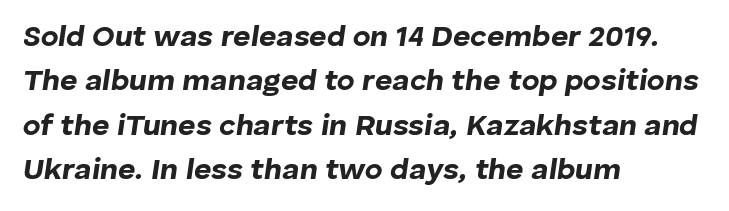
The axis of the letterforms is tilted away from vertical. Letter spacing: default. The rendering uses natural spacing where letterforms have individual widths. Compared with an ordinary text face, these strokes are far heavier — a full bold. A student would call this left alignment; a typographer would say flush left, rag right.
